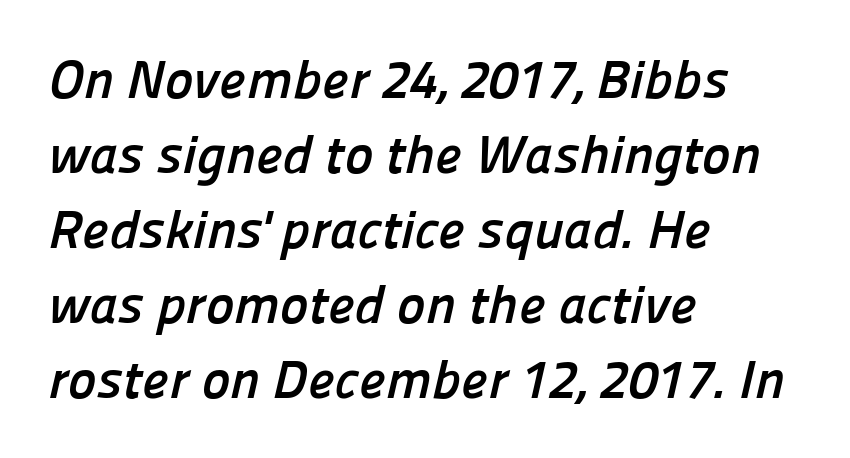
The image shows 54 px semibold sans-serif type; set left-aligned, normal line spacing (1.39x), normal letter spacing, not underlined; low stroke contrast and a medium x-height.
